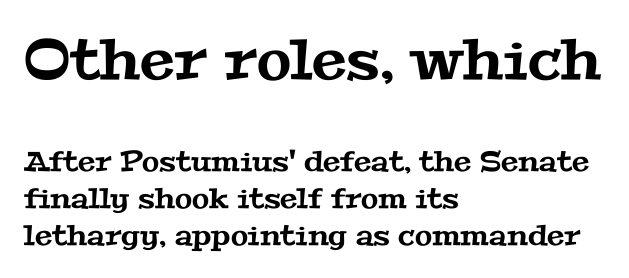
Q: Is the typeface a serif or a sans-serif typeface? A: Serif.
Q: Is the text underlined? A: No.
Q: How is the paragraph aligned? A: Left-aligned.
Q: Is the spacing between letters normal or unusually wide? A: Normal.
Q: Is the spacing between lines tight, normal or loose? A: Normal.
Q: Which block of text is set in a larger size, the first (top) or the second (bottom)? A: The first (top) one.
Q: Width (condensed, normal, or wide)? A: Wide.
Q: Stroke contrast? A: Medium.
Q: x-height? A: Medium.
Q: Monospaced? A: No.
